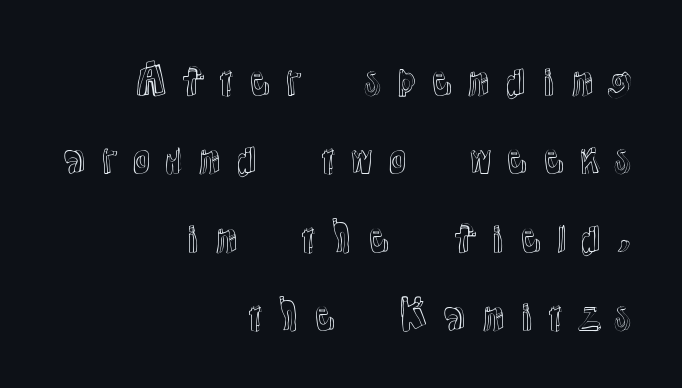
Q: Is the text italic (slanted)? A: No, it is upright.
Q: Is the text underlined? A: No.
Q: How is the paragraph aligned? A: Right-aligned.
Q: Is the spacing between letters normal or unusually wide? A: Unusually wide.
Q: Is the spacing between lines tight, normal or loose? A: Loose.
Q: Width (condensed, normal, or wide)? A: Normal.
Q: x-height? A: Medium.
Q: Monospaced? A: No.
